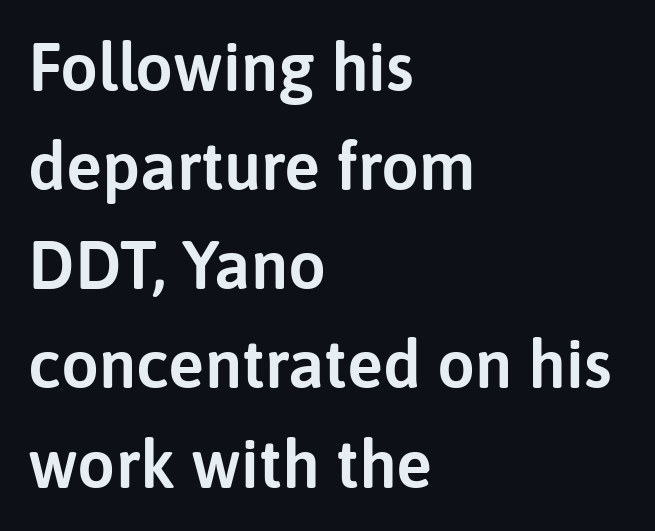
{"serif": "no", "italic": "no", "width": "normal", "stroke_contrast": "low", "x_height": "medium", "monospaced": "no", "underline": "no", "align": "left", "line_spacing": "normal", "line_spacing_ratio": 1.48, "letter_spacing": "normal", "letter_spacing_em": 0.0, "glyph_px": 67}
